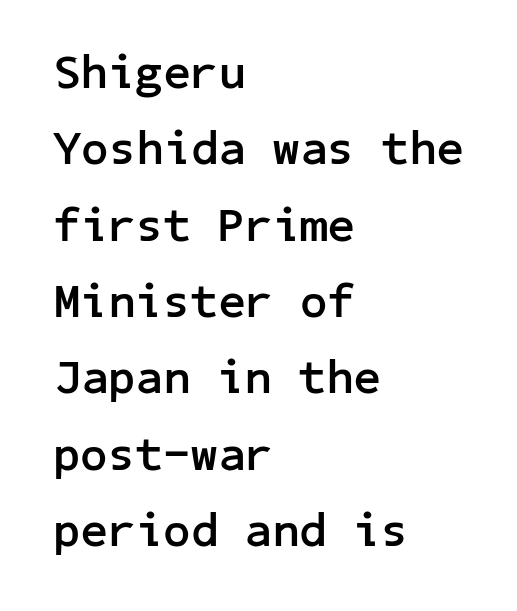
Weight: bold. Nobody touched the tracking dial on this one. The glyphs are unaccompanied by any horizontal stroke below them. Students, observe: this is what conventionally led text looks like.
